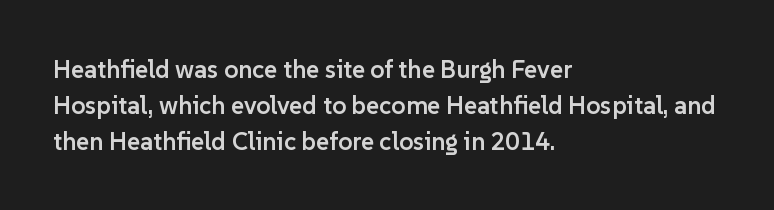
No italicization has been applied; the sample stays upright. How heavy is the stroke? Medium-heavy — a semibold, shy of bold. Default kerning and tracking; the words read as compact shapes. In CSS terms this would be text-align: left. Line spacing here is normal. The specimen omits any rule beneath the text block's lines.
